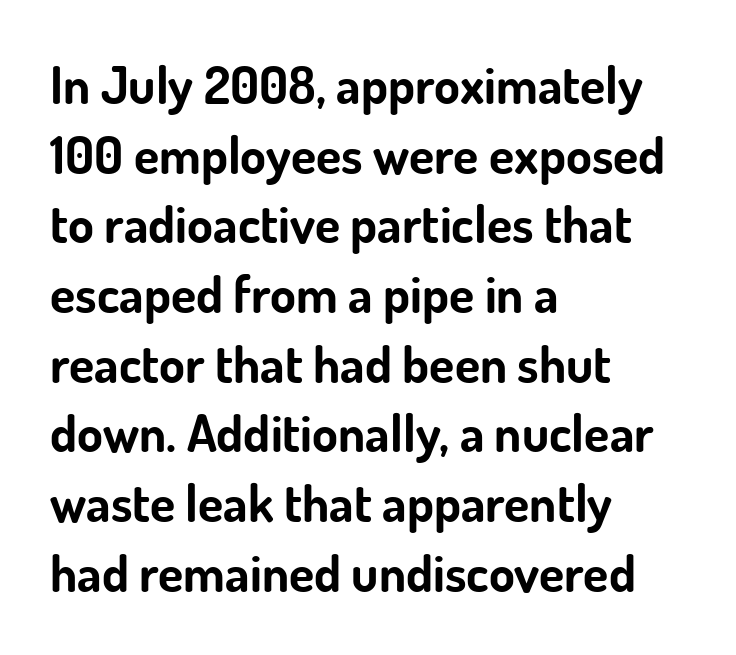
Q: Is the text bold? A: Yes.
Q: Is the text italic (slanted)? A: No, it is upright.
Q: Is the typeface a serif or a sans-serif typeface? A: Sans-serif.
Q: Is the text underlined? A: No.
Q: How is the paragraph aligned? A: Left-aligned.
Q: Is the spacing between letters normal or unusually wide? A: Normal.
Q: Is the spacing between lines tight, normal or loose? A: Normal.
Q: Width (condensed, normal, or wide)? A: Normal.
Q: Stroke contrast? A: Low.
Q: x-height? A: Small.
Q: Monospaced? A: No.
